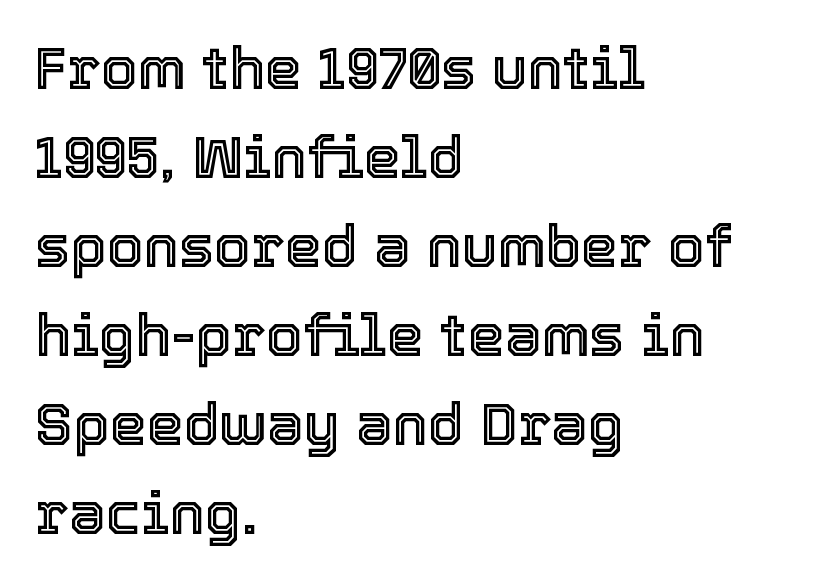
The image shows 59 px text type, upright; set left-aligned, normal line spacing (1.51x), normal letter spacing, not underlined; a medium x-height.
